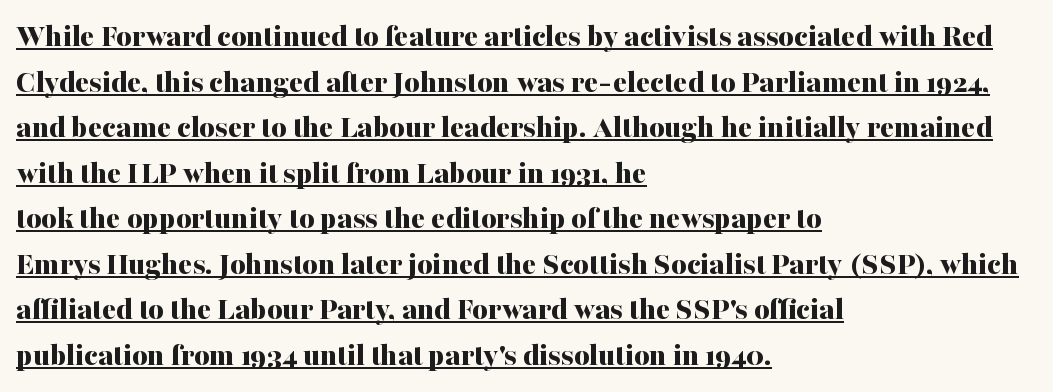
{"serif": "yes", "italic": "no", "bold": "yes", "weight": "bold", "width": "normal", "stroke_contrast": "medium", "x_height": "medium", "monospaced": "no", "underline": "yes", "align": "left", "line_spacing": "normal", "line_spacing_ratio": 1.38, "letter_spacing": "normal", "letter_spacing_em": 0.0, "glyph_px": 33}
